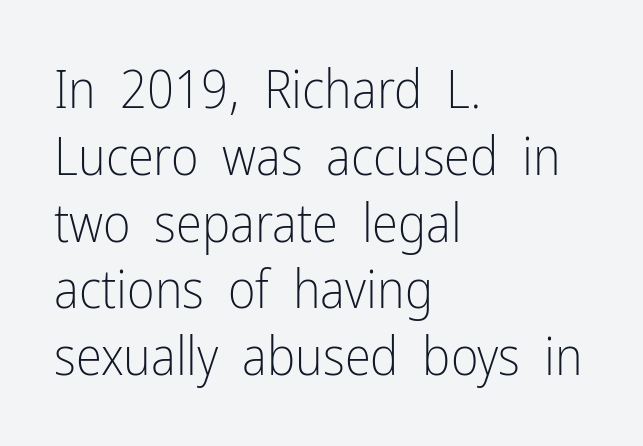
Has an underline been added? It has not. Nothing unusual about the tracking: characters are spaced as the font intends. The face used here is a sans, in the tradition of grotesques and geometrics. Line spacing here is normal.
